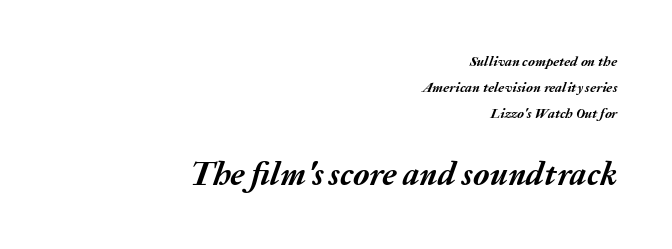
The image shows 33 px semibold type, italic (leaning right); set right-aligned, line spacing 1.87x, normal letter spacing, not underlined; the second (bottom) block is 2.36x larger; medium stroke contrast and a medium x-height.
